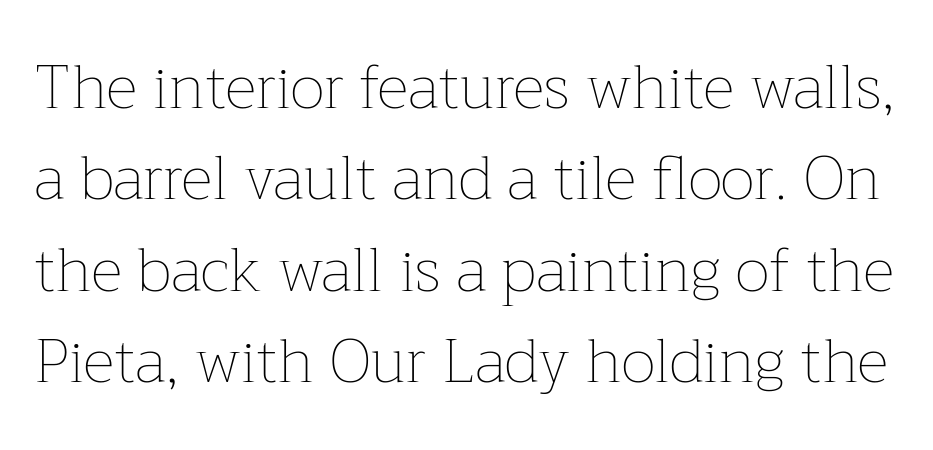
Q: Is the text bold? A: No.
Q: Is the text italic (slanted)? A: No, it is upright.
Q: Is the text underlined? A: No.
Q: Is the spacing between letters normal or unusually wide? A: Normal.
Q: Is the spacing between lines tight, normal or loose? A: Normal.
Q: Width (condensed, normal, or wide)? A: Normal.
Q: Stroke contrast? A: Low.
Q: x-height? A: Medium.
Q: Monospaced? A: No.
